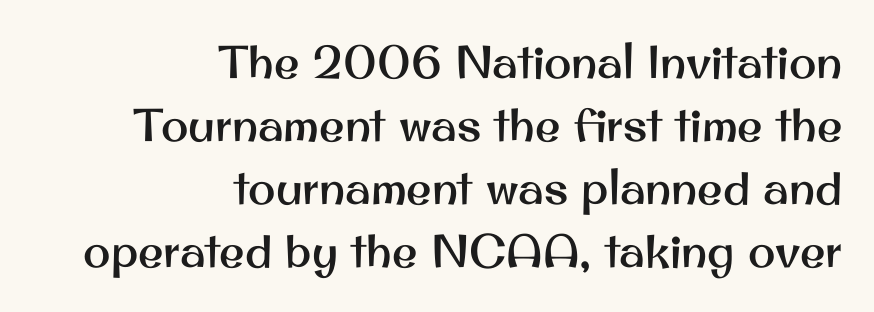
Q: Is the text italic (slanted)? A: No, it is upright.
Q: Is the typeface a serif or a sans-serif typeface? A: Sans-serif.
Q: Is the text underlined? A: No.
Q: How is the paragraph aligned? A: Right-aligned.
Q: Is the spacing between letters normal or unusually wide? A: Normal.
Q: Is the spacing between lines tight, normal or loose? A: Normal.
Q: Width (condensed, normal, or wide)? A: Normal.
Q: Stroke contrast? A: Medium.
Q: x-height? A: Small.
Q: Monospaced? A: No.
